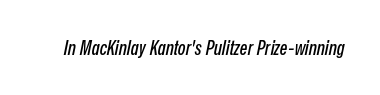
Q: Is the text italic (slanted)? A: Yes, it leans right by about 12 degrees.
Q: Is the text underlined? A: No.
Q: Is the spacing between letters normal or unusually wide? A: Normal.
